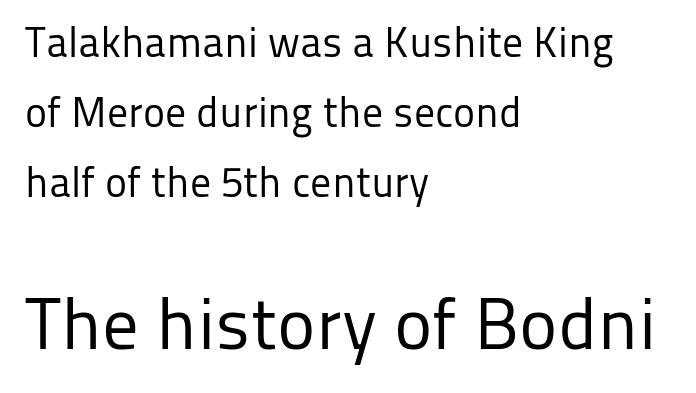
The image shows 73 px regular-weight sans-serif type, upright; set left-aligned, normal line spacing (1.67x), normal letter spacing, not underlined; the second (bottom) block is 1.74x larger; low stroke contrast and a medium x-height.
